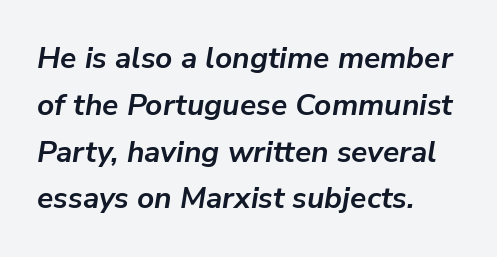
The image shows 30 px semibold type, italic (leaning right); set left-aligned, normal line spacing (1.56x), normal letter spacing, not underlined; low stroke contrast and a medium x-height.
